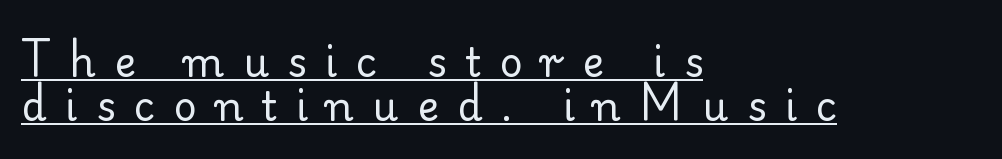
Looks like someone drew a line under every word here. Italic: no, the glyphs are upright roman. Notice how descenders almost collide with the ascenders below — that's tight leading. Bold? No — there's no thickening of the strokes. The compositor pushed each line to the left boundary. The designer went with a serif here, giving each stem small feet.
